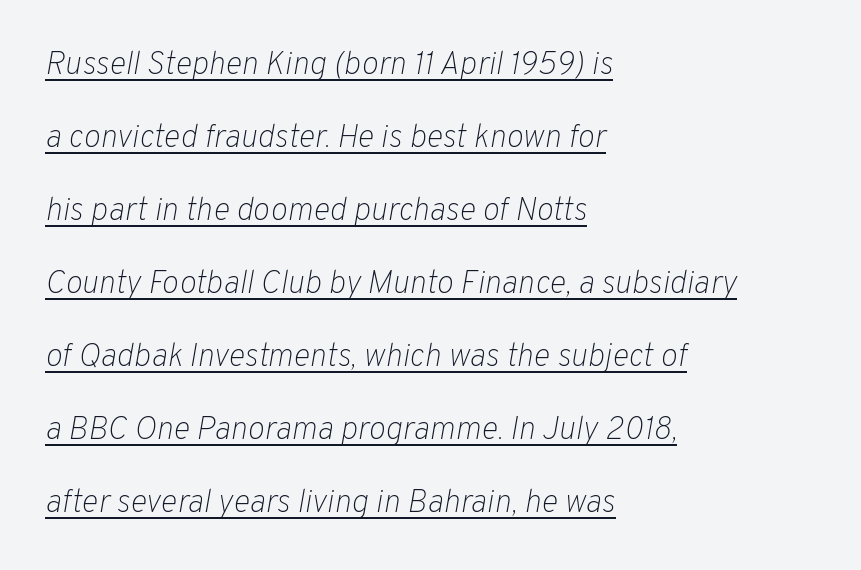
Letter spacing: default. Varying glyph widths throughout — classic text-font behaviour. Weight: in the light-to-regular range. Leading: increased. Caption: multi-line text, flush left, ragged right.
